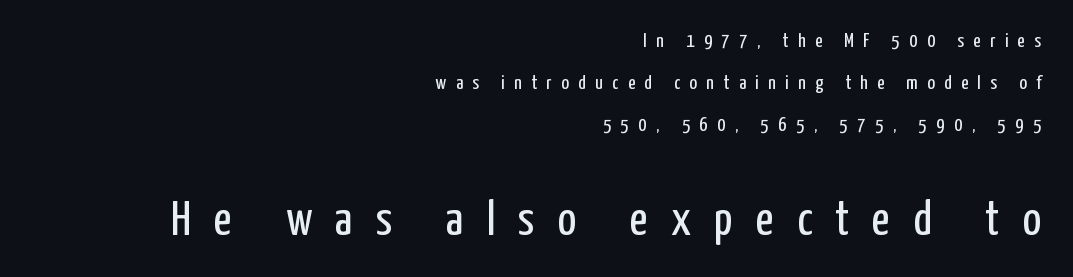
Vertical spacing — loose. Note: smaller setting up top, larger setting below. This rendering employs a face without finishing strokes, i.e., a sans-serif. Posture: vertical. The gaps between neighbouring characters are conspicuously large. Heft: none added — not bold.
